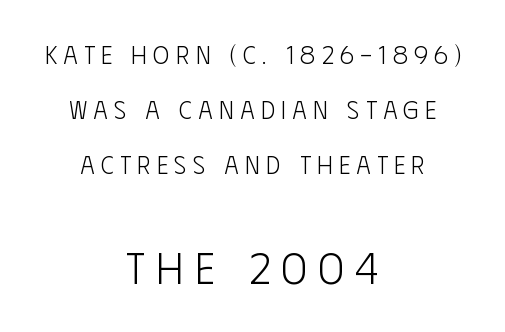
Q: Is the text bold? A: No.
Q: Is the text italic (slanted)? A: No, it is upright.
Q: Is the typeface a serif or a sans-serif typeface? A: Sans-serif.
Q: Is the text underlined? A: No.
Q: How is the paragraph aligned? A: Centered.
Q: Is the spacing between letters normal or unusually wide? A: Unusually wide.
Q: Is the spacing between lines tight, normal or loose? A: Loose.
Q: Which block of text is set in a larger size, the first (top) or the second (bottom)? A: The second (bottom) one.
Q: Width (condensed, normal, or wide)? A: Condensed.
Q: Stroke contrast? A: Low.
Q: x-height? A: Large.
Q: Monospaced? A: No.
